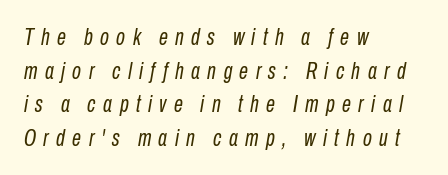
The image shows 23 px text type, italic (leaning right); set left-aligned, normal line spacing (1.46x), unusually wide letter spacing (+0.32 em), not underlined.
